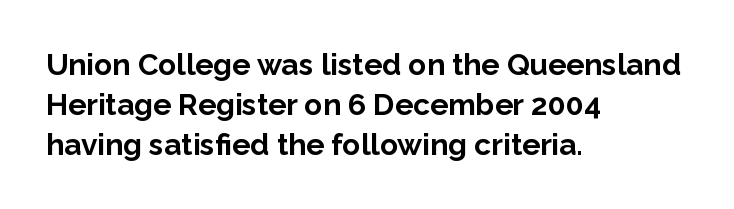
Q: Is the text bold? A: Yes.
Q: Is the text italic (slanted)? A: No, it is upright.
Q: Is the typeface a serif or a sans-serif typeface? A: Sans-serif.
Q: Is the text underlined? A: No.
Q: How is the paragraph aligned? A: Left-aligned.
Q: Is the spacing between letters normal or unusually wide? A: Normal.
Q: Is the spacing between lines tight, normal or loose? A: Normal.
Q: Width (condensed, normal, or wide)? A: Normal.
Q: Stroke contrast? A: Low.
Q: x-height? A: Medium.
Q: Monospaced? A: No.
